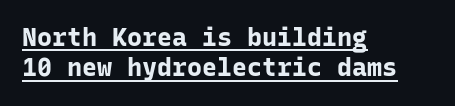
{"italic": "no", "bold": "yes", "underline": "yes", "align": "left", "line_spacing_ratio": 1.22, "letter_spacing": "normal", "letter_spacing_em": 0.0, "glyph_px": 25}
